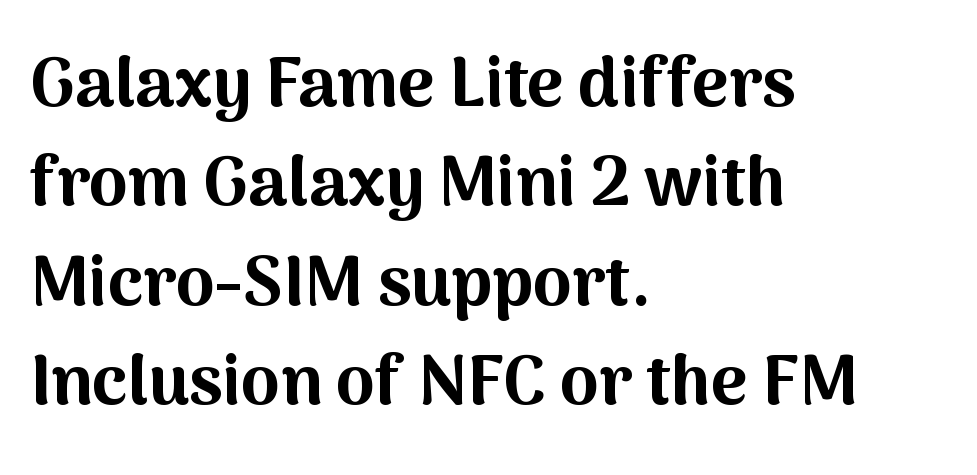
Q: Is the text bold? A: Yes.
Q: Is the text italic (slanted)? A: No, it is upright.
Q: Is the typeface a serif or a sans-serif typeface? A: Sans-serif.
Q: Is the text underlined? A: No.
Q: How is the paragraph aligned? A: Left-aligned.
Q: Is the spacing between letters normal or unusually wide? A: Normal.
Q: Is the spacing between lines tight, normal or loose? A: Normal.
Q: Width (condensed, normal, or wide)? A: Normal.
Q: Stroke contrast? A: Medium.
Q: x-height? A: Medium.
Q: Monospaced? A: No.
